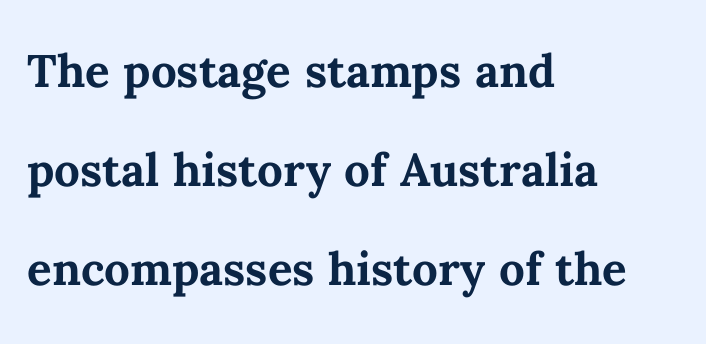
{"italic": "no", "bold": "yes", "weight": "semibold", "width": "normal", "stroke_contrast": "medium", "x_height": "medium", "monospaced": "no", "underline": "no", "align": "left", "line_spacing": "normal", "line_spacing_ratio": 1.62, "letter_spacing": "normal", "letter_spacing_em": 0.0, "glyph_px": 61}
